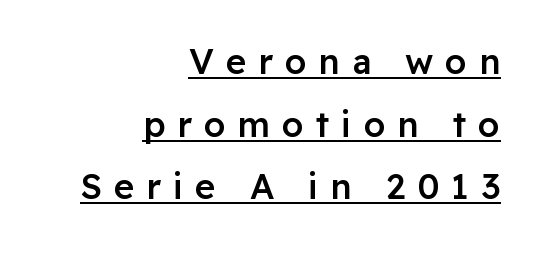
Upright lettering throughout. The passage shown is semibold, sitting just below true bold. The rendering uses the underline text-decoration. You could not count columns in this text — the font is proportionally spaced. The rag falls on the left side of this text block. Honestly, the letter spacing is so wide it's the main thing you notice.
